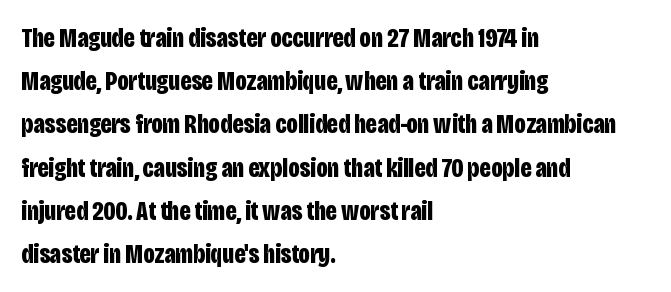
Layout note: lines flush left. Decoration check: the copy has no underline. Each new line begins a customary step beneath the previous one. The characters look thick and weighty, a clear bold. Do the letters lean? They stand straight.
